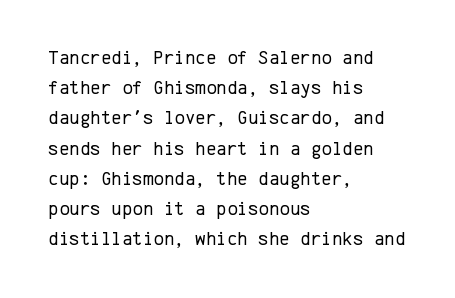
What stands out about the letter spacing? Nothing — it is the standard amount. The axis of the letterforms is exactly vertical. Check the space under the baseline: it is left empty. Evenly set lines give the paragraph a standard silhouette.
